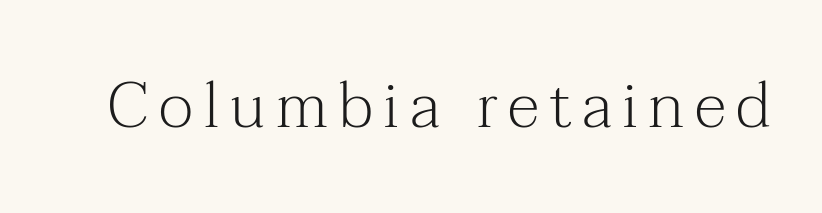
The image shows 64 px light serif type, upright; set not underlined; medium stroke contrast and a medium x-height.
